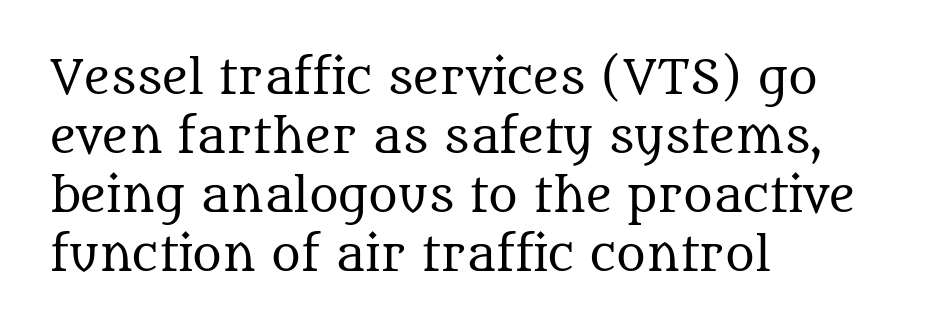
{"serif": "yes", "italic": "no", "bold": "no", "weight": "regular", "width": "normal", "stroke_contrast": "medium", "x_height": "large", "monospaced": "no", "underline": "no", "align": "left", "line_spacing": "normal", "line_spacing_ratio": 1.31, "letter_spacing": "normal", "letter_spacing_em": 0.0, "glyph_px": 45}
